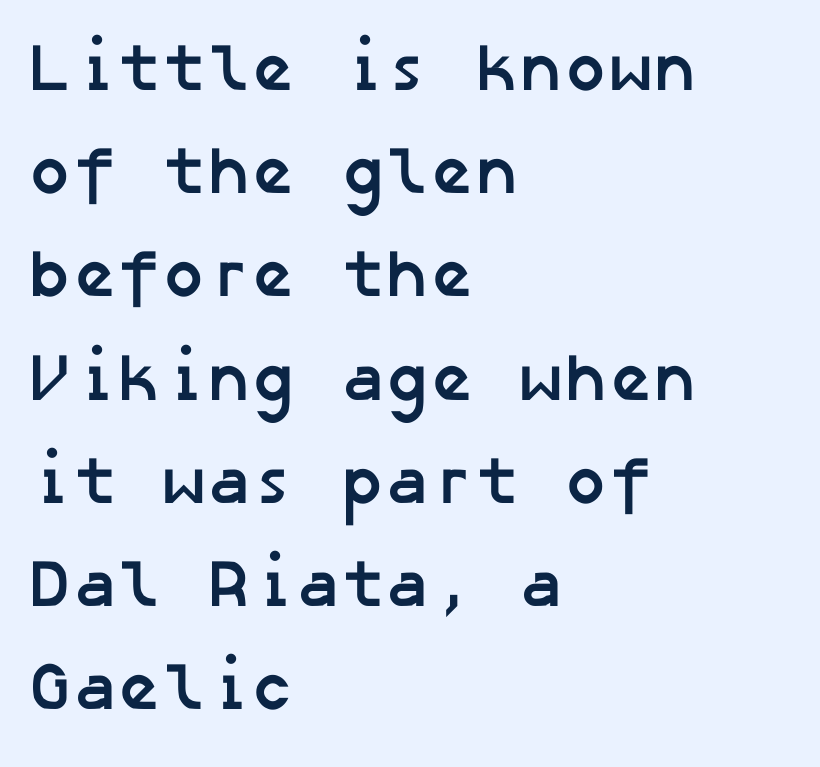
Q: Is the text bold? A: Yes.
Q: Is the typeface a serif or a sans-serif typeface? A: Sans-serif.
Q: Is the text underlined? A: No.
Q: How is the paragraph aligned? A: Left-aligned.
Q: Is the spacing between letters normal or unusually wide? A: Normal.
Q: Is the spacing between lines tight, normal or loose? A: Normal.
Q: Width (condensed, normal, or wide)? A: Normal.
Q: Stroke contrast? A: Low.
Q: x-height? A: Medium.
